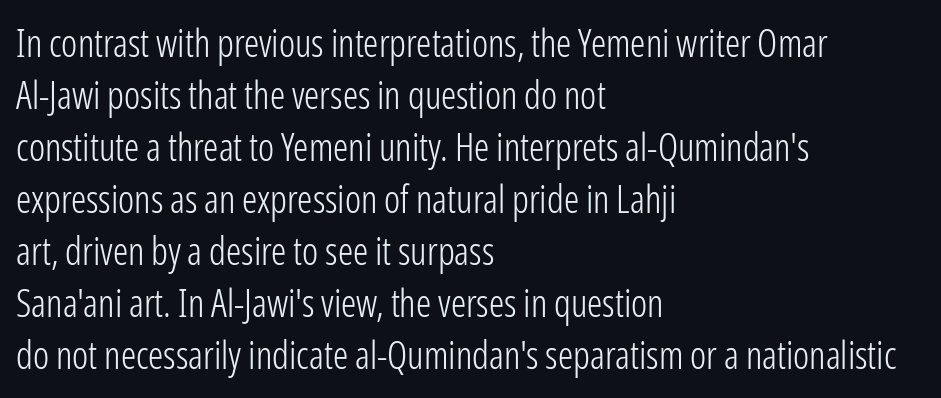
Is the type heavy? It reads as light-to-regular instead. These lines are rendered in a variable-pitch font. To sum up the face: it is a sans, with no serifs. Every row of glyphs begins at an identical x-position on the left.
